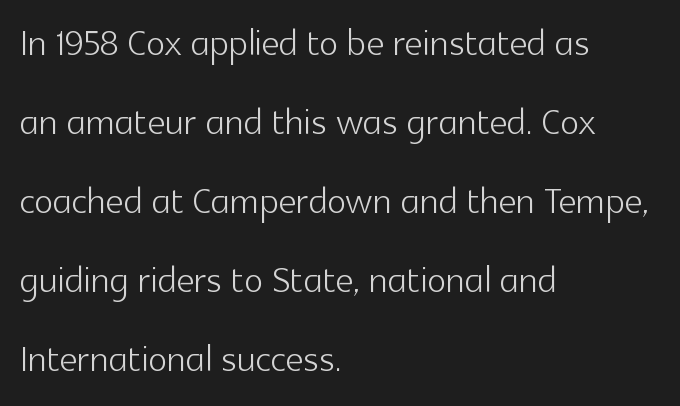
Style check: upright. Varying glyph widths throughout — classic text-font behaviour. Horizontal bands of white between lines are of average thickness. Nobody touched the tracking dial on this one.
